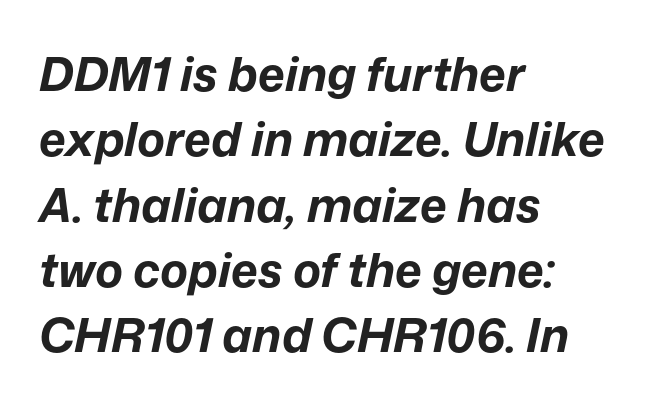
The image shows 47 px bold type, italic (leaning right); set left-aligned, normal line spacing (1.39x), normal letter spacing, not underlined; low stroke contrast and a medium x-height.
